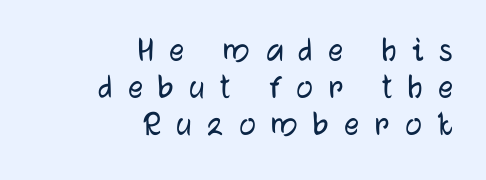
{"serif": "no", "italic": "no", "width": "normal", "stroke_contrast": "low", "x_height": "medium", "monospaced": "no", "underline": "no", "align": "right", "line_spacing": "tight", "line_spacing_ratio": 1.0, "letter_spacing": "wide", "letter_spacing_em": 0.42, "glyph_px": 37}
